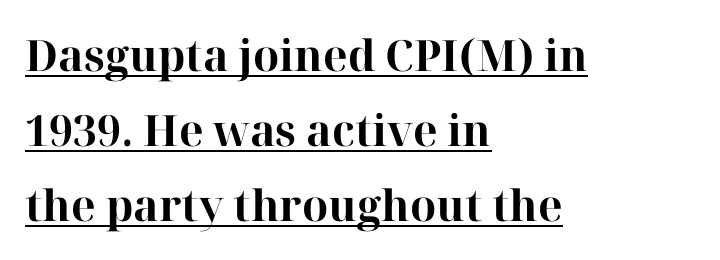
The image shows 43 px bold serif type, upright; set left-aligned, line spacing 1.75x, normal letter spacing, underlined; high stroke contrast and a medium x-height.
